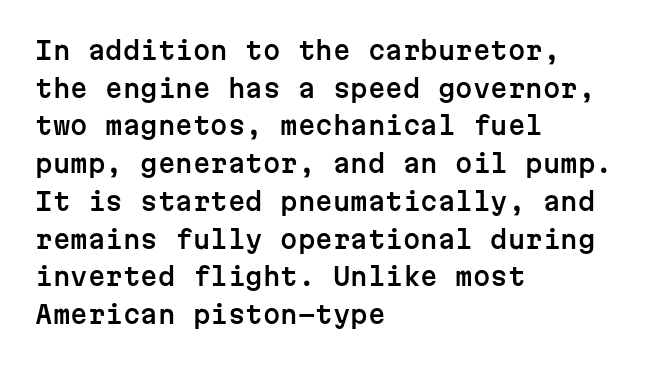
Q: Is the text italic (slanted)? A: No, it is upright.
Q: Is the text underlined? A: No.
Q: How is the paragraph aligned? A: Left-aligned.
Q: Is the spacing between letters normal or unusually wide? A: Normal.
Q: Is the spacing between lines tight, normal or loose? A: Normal.
